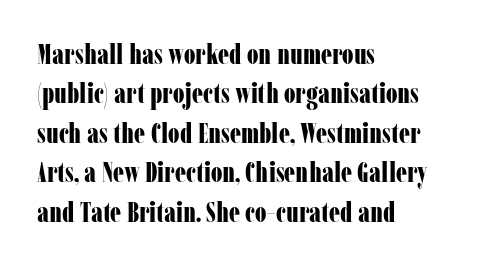
Q: Is the text bold? A: Yes.
Q: Is the text italic (slanted)? A: No, it is upright.
Q: Is the typeface a serif or a sans-serif typeface? A: Serif.
Q: Is the text underlined? A: No.
Q: How is the paragraph aligned? A: Left-aligned.
Q: Is the spacing between letters normal or unusually wide? A: Normal.
Q: Is the spacing between lines tight, normal or loose? A: Normal.
Q: Width (condensed, normal, or wide)? A: Condensed.
Q: Stroke contrast? A: Low.
Q: x-height? A: Medium.
Q: Monospaced? A: No.
